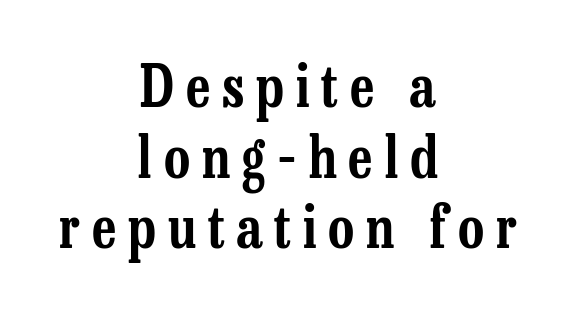
The image shows 57 px condensed serif type, upright; set centered, line spacing 1.24x, unusually wide letter spacing (+0.21 em), not underlined; low stroke contrast and a medium x-height.
